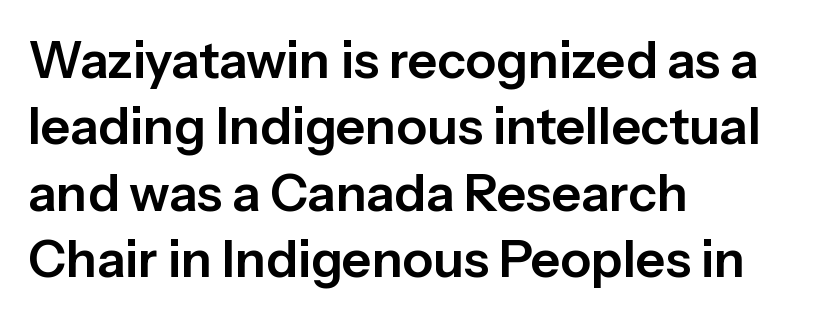
This sample uses an upright cut, with every glyph sitting square on the baseline. Just letters on the line, the space beneath them empty. The rendering uses natural spacing where letterforms have individual widths. Observe the ordinary spacing: letters are neighbours, not strangers. Vertical spacing — default. Each letter's strokes conclude bluntly, with no projecting serifs.
